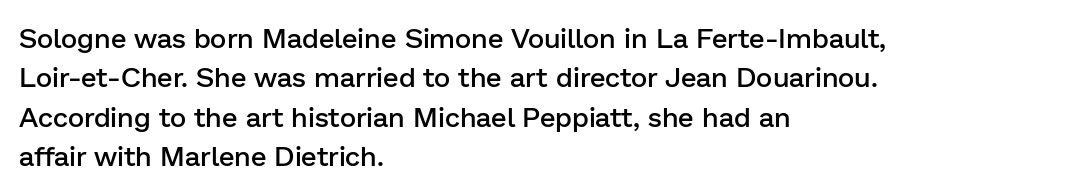
Q: Is the text bold? A: Semi-bold.
Q: Is the text italic (slanted)? A: No, it is upright.
Q: Is the typeface a serif or a sans-serif typeface? A: Sans-serif.
Q: Is the text underlined? A: No.
Q: How is the paragraph aligned? A: Left-aligned.
Q: Is the spacing between letters normal or unusually wide? A: Normal.
Q: Is the spacing between lines tight, normal or loose? A: Normal.
Q: Width (condensed, normal, or wide)? A: Normal.
Q: Stroke contrast? A: Low.
Q: x-height? A: Medium.
Q: Monospaced? A: No.
